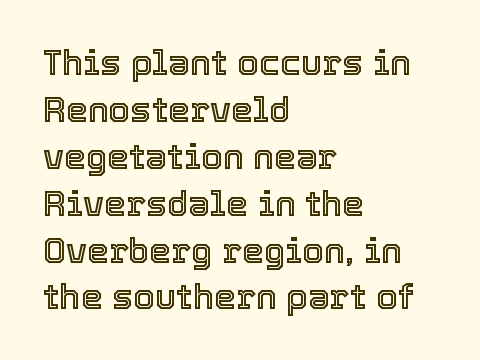
Q: Is the text italic (slanted)? A: No, it is upright.
Q: Is the text underlined? A: No.
Q: How is the paragraph aligned? A: Left-aligned.
Q: Is the spacing between letters normal or unusually wide? A: Normal.
Q: Is the spacing between lines tight, normal or loose? A: Normal.
Q: Width (condensed, normal, or wide)? A: Normal.
Q: x-height? A: Medium.
Q: Monospaced? A: No.
